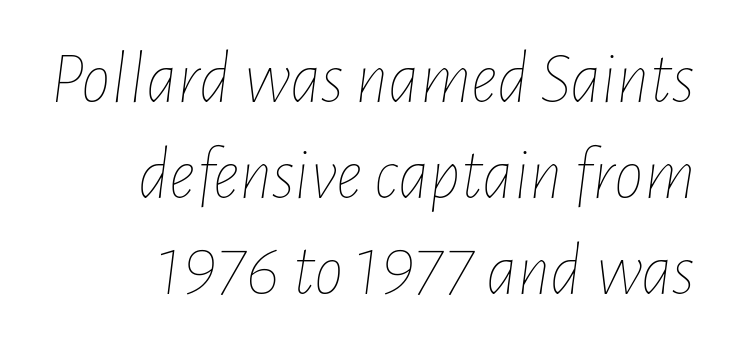
Honestly, the letter spacing is just normal — you wouldn't notice it. Leftover space on each line is placed entirely before the opening word. Underlining? Definitely not there. The glyphs look as if they've been sheared to an angle. This block has exactly the height ordinary leading produces.
